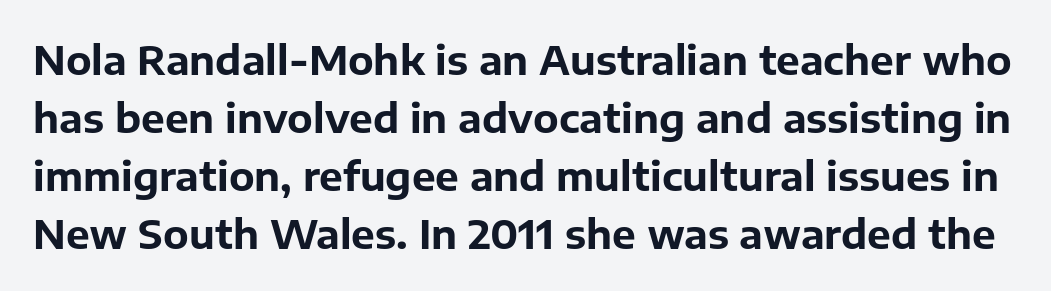
The image shows 40 px bold sans-serif type, upright; set normal line spacing (1.45x), normal letter spacing, not underlined; low stroke contrast and a medium x-height.
